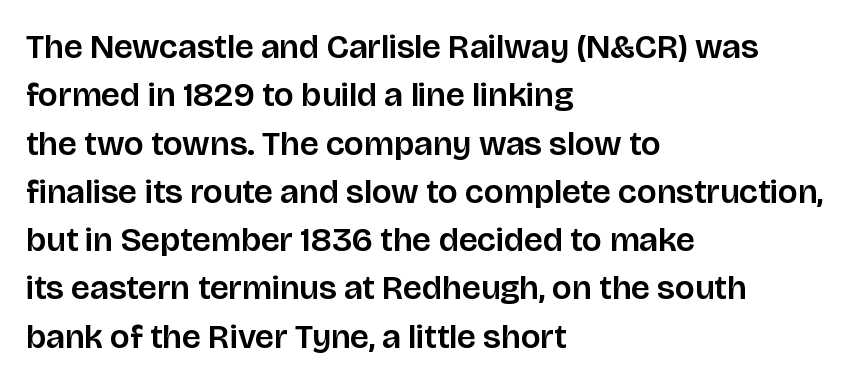
{"serif": "no", "italic": "no", "width": "normal", "stroke_contrast": "low", "x_height": "large", "monospaced": "no", "underline": "no", "align": "left", "line_spacing": "normal", "line_spacing_ratio": 1.42, "letter_spacing": "normal", "letter_spacing_em": 0.0, "glyph_px": 34}
